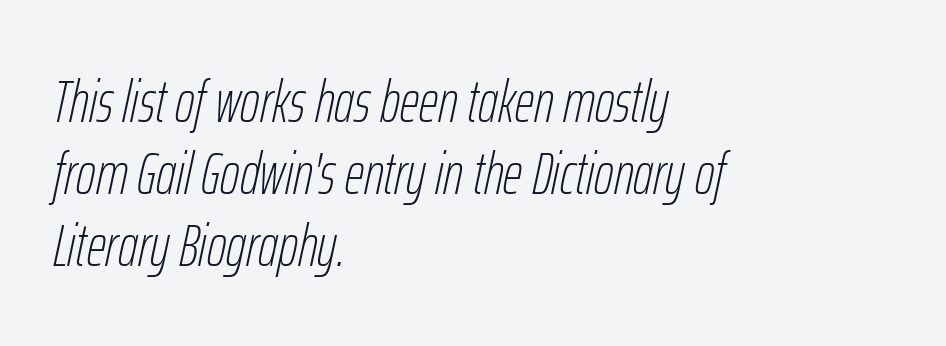
Q: Is the text bold? A: No.
Q: Is the text italic (slanted)? A: Yes, it leans right by about 12 degrees.
Q: Is the text underlined? A: No.
Q: How is the paragraph aligned? A: Left-aligned.
Q: Is the spacing between letters normal or unusually wide? A: Normal.
Q: Width (condensed, normal, or wide)? A: Condensed.
Q: Stroke contrast? A: Low.
Q: x-height? A: Medium.
Q: Monospaced? A: No.
